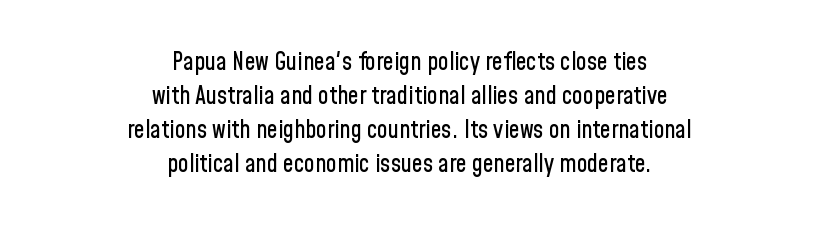
The string is rendered with underlining switched off. A typesetter would mark this as roman, not italic. The rows are spaced the way most documents space them. The paragraph shown floats in the horizontal middle. In terms of letterspacing, this is plain default setting.
